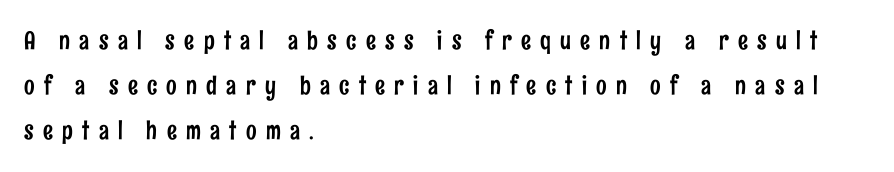
Q: Is the text italic (slanted)? A: No, it is upright.
Q: Is the text underlined? A: No.
Q: How is the paragraph aligned? A: Left-aligned.
Q: Is the spacing between letters normal or unusually wide? A: Unusually wide.
